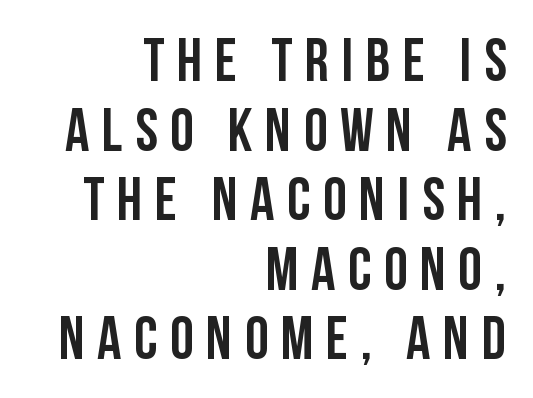
Q: Is the text italic (slanted)? A: No, it is upright.
Q: Is the typeface a serif or a sans-serif typeface? A: Sans-serif.
Q: Is the text underlined? A: No.
Q: How is the paragraph aligned? A: Right-aligned.
Q: Is the spacing between letters normal or unusually wide? A: Unusually wide.
Q: Width (condensed, normal, or wide)? A: Condensed.
Q: Stroke contrast? A: Low.
Q: x-height? A: Large.
Q: Monospaced? A: No.
